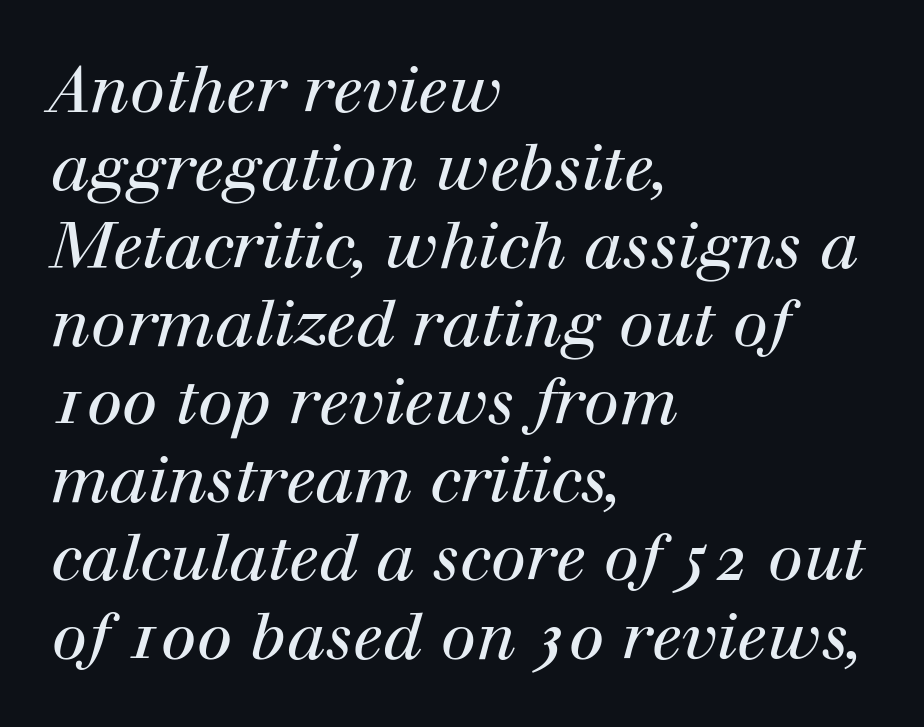
Q: Is the text bold? A: No.
Q: Is the text italic (slanted)? A: Yes, it leans right by about 12 degrees.
Q: Is the typeface a serif or a sans-serif typeface? A: Serif.
Q: Is the text underlined? A: No.
Q: How is the paragraph aligned? A: Left-aligned.
Q: Is the spacing between letters normal or unusually wide? A: Normal.
Q: Width (condensed, normal, or wide)? A: Normal.
Q: Stroke contrast? A: High.
Q: x-height? A: Medium.
Q: Monospaced? A: No.
